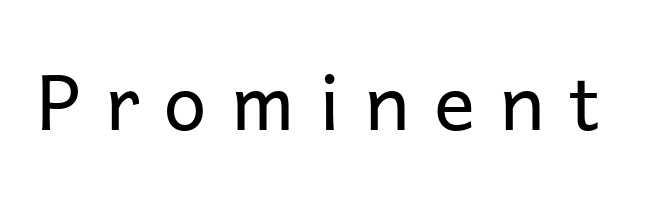
{"serif": "no", "italic": "no", "bold": "no", "weight": "regular", "width": "normal", "stroke_contrast": "low", "x_height": "medium", "monospaced": "no", "underline": "no", "letter_spacing": "wide", "letter_spacing_em": 0.32, "glyph_px": 77}
